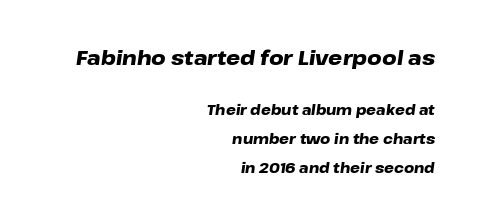
The image shows 20 px bold type, italic (leaning right); set right-aligned, loose line spacing (2.06x), normal letter spacing, not underlined; the first (top) block is 1.43x larger.
